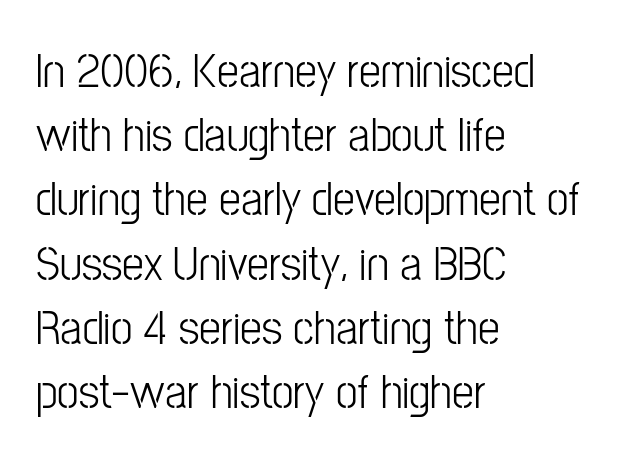
Q: Is the text bold? A: No.
Q: Is the text italic (slanted)? A: No, it is upright.
Q: Is the typeface a serif or a sans-serif typeface? A: Sans-serif.
Q: Is the text underlined? A: No.
Q: How is the paragraph aligned? A: Left-aligned.
Q: Is the spacing between letters normal or unusually wide? A: Normal.
Q: Is the spacing between lines tight, normal or loose? A: Normal.
Q: Width (condensed, normal, or wide)? A: Condensed.
Q: Stroke contrast? A: Low.
Q: x-height? A: Medium.
Q: Monospaced? A: No.
